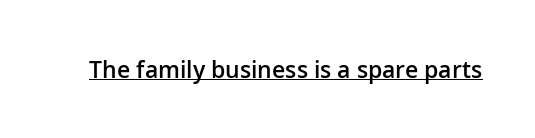
The image shows 23 px text type, upright; set normal letter spacing, underlined.
